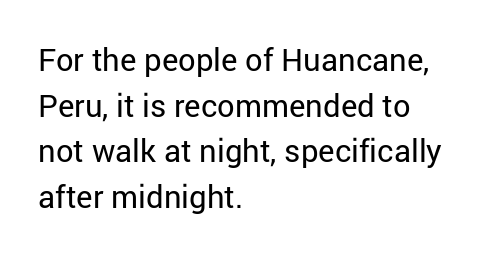
The lines sit at an ordinary, default distance from one another. Typographically, this falls in the sans-serif category. On a weight scale, this lands at 450 or below. Glyph-to-glyph distance matches everyday printed text. Beneath every word, the page is bare. Varying glyph widths throughout — classic text-font behaviour.
